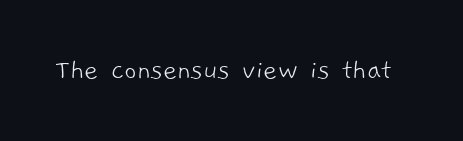
{"serif": "no", "bold": "no", "weight": "light", "width": "normal", "stroke_contrast": "low", "x_height": "medium", "monospaced": "no", "underline": "no", "letter_spacing": "normal", "letter_spacing_em": 0.0, "glyph_px": 30}
